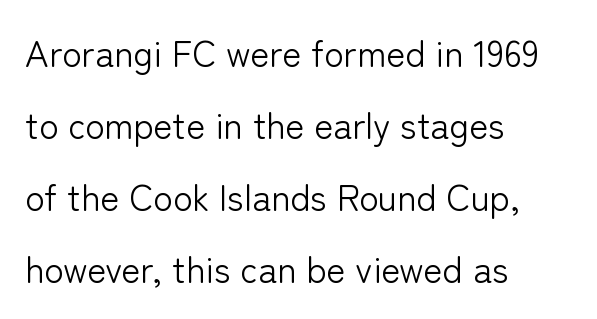
The tracking reads as untouched default to a designer's eye. Proportional: the letters do not fall into vertical columns. Tall strokes in this sample are plumb rather than angled. Examine the stroke ends and you'll find no serifs.
